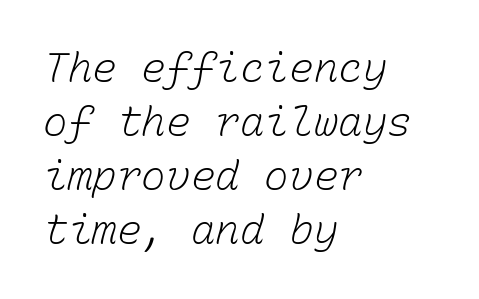
{"bold": "no", "weight": "light", "width": "normal", "stroke_contrast": "low", "x_height": "medium", "monospaced": "yes", "underline": "no", "align": "left", "line_spacing": "normal", "line_spacing_ratio": 1.32, "letter_spacing": "normal", "letter_spacing_em": 0.0, "glyph_px": 41}
